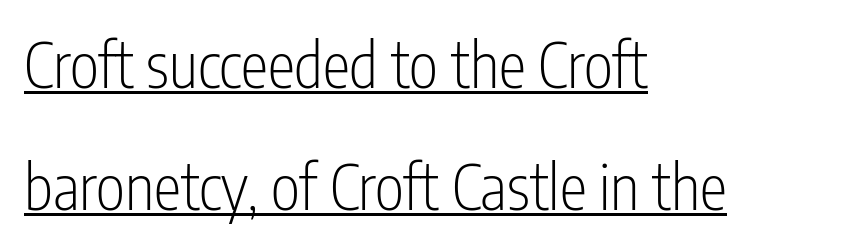
Q: Is the text bold? A: No.
Q: Is the text italic (slanted)? A: No, it is upright.
Q: Is the typeface a serif or a sans-serif typeface? A: Sans-serif.
Q: Is the text underlined? A: Yes.
Q: How is the paragraph aligned? A: Left-aligned.
Q: Is the spacing between letters normal or unusually wide? A: Normal.
Q: Is the spacing between lines tight, normal or loose? A: Loose.
Q: Width (condensed, normal, or wide)? A: Condensed.
Q: Stroke contrast? A: Low.
Q: x-height? A: Medium.
Q: Monospaced? A: No.
